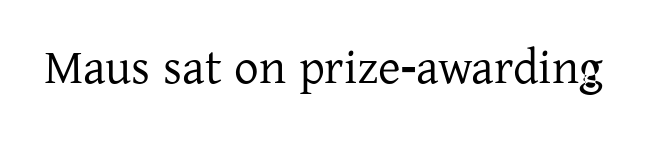
Q: Is the text italic (slanted)? A: No, it is upright.
Q: Is the typeface a serif or a sans-serif typeface? A: Serif.
Q: Is the text underlined? A: No.
Q: Is the spacing between letters normal or unusually wide? A: Normal.
Q: Width (condensed, normal, or wide)? A: Normal.
Q: Stroke contrast? A: Low.
Q: x-height? A: Medium.
Q: Monospaced? A: No.
